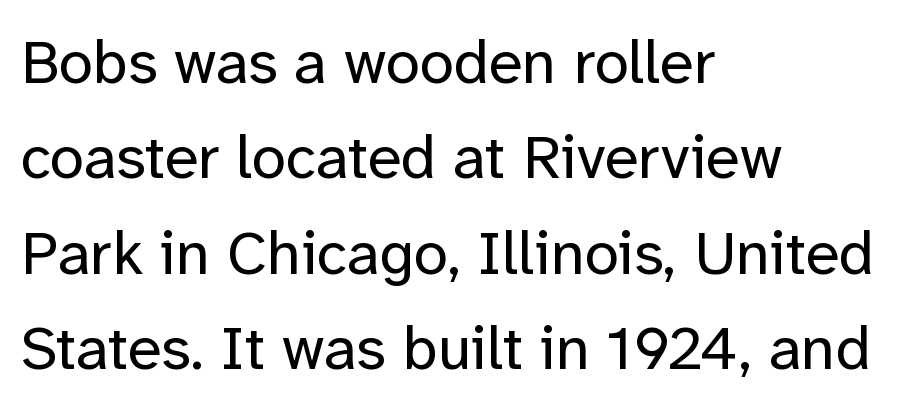
Descenders hang freely into open space. These lines were composed using upright roman letters. Does extra space separate the letters? No, they use regular spacing. The rendering shows plain stroke endings on the letterforms — a sans-serif design.
